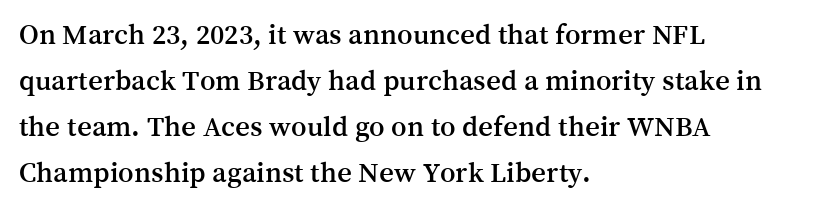
The type sits square on the baseline with zero lean. There is no visible air inserted between adjacent glyphs. Underline: absent. Serif or sans? Serif — the stroke terminals have little feet. The passage shown is typed in a proportional face where columns would drift.
